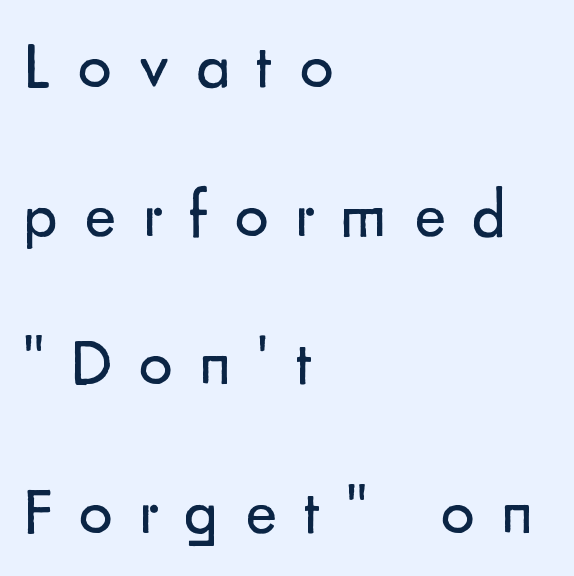
The image shows 67 px regular-weight sans-serif type, upright; set left-aligned, loose line spacing (2.22x), unusually wide letter spacing (+0.39 em), not underlined; low stroke contrast and a small x-height.
